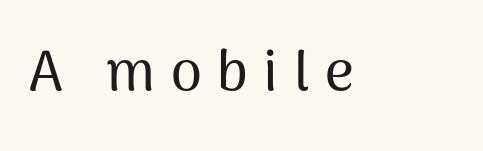
Q: Is the text italic (slanted)? A: No, it is upright.
Q: Is the typeface a serif or a sans-serif typeface? A: Sans-serif.
Q: Is the text underlined? A: No.
Q: Is the spacing between letters normal or unusually wide? A: Unusually wide.
Q: Width (condensed, normal, or wide)? A: Normal.
Q: Stroke contrast? A: Medium.
Q: x-height? A: Medium.
Q: Monospaced? A: No.
